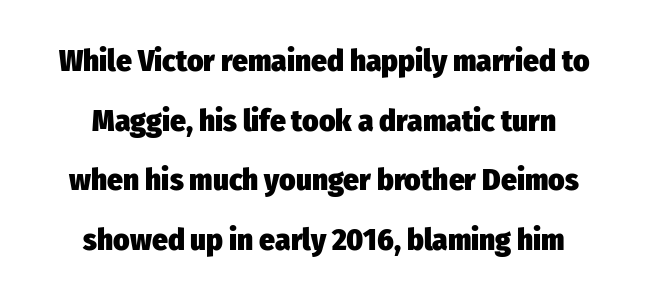
Check under the words: just untouched page. The letters sit at their default tracking, neither squeezed nor spread. Designer's note — italics off, roman on. Airy leading.
